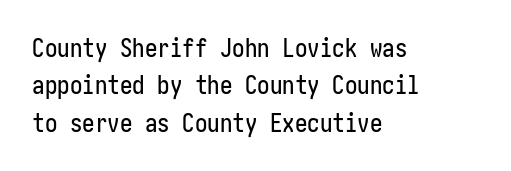
The image shows 25 px text type, upright; set left-aligned, normal line spacing (1.5x), normal letter spacing, not underlined.
